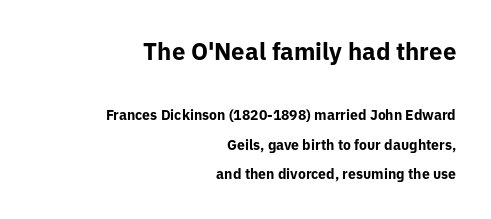
{"italic": "no", "bold": "yes", "underline": "no", "align": "right", "line_spacing": "loose", "line_spacing_ratio": 2.12, "letter_spacing": "normal", "letter_spacing_em": 0.0, "larger_block": "first", "size_ratio": 1.71, "glyph_px": 24}
